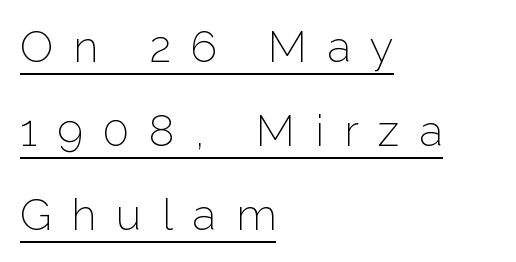
The image shows 44 px light sans-serif type, upright; set left-aligned, loose line spacing (1.91x), unusually wide letter spacing (+0.45 em), underlined; low stroke contrast and a medium x-height.
